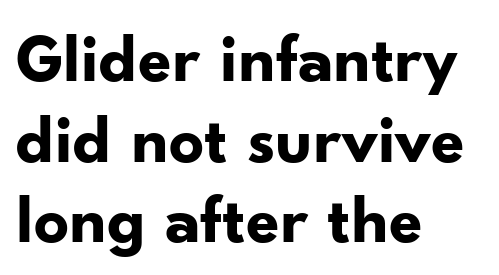
Q: Is the text bold? A: Yes.
Q: Is the text italic (slanted)? A: No, it is upright.
Q: Is the typeface a serif or a sans-serif typeface? A: Sans-serif.
Q: Is the text underlined? A: No.
Q: How is the paragraph aligned? A: Left-aligned.
Q: Is the spacing between letters normal or unusually wide? A: Normal.
Q: Width (condensed, normal, or wide)? A: Normal.
Q: Stroke contrast? A: Low.
Q: x-height? A: Small.
Q: Monospaced? A: No.
